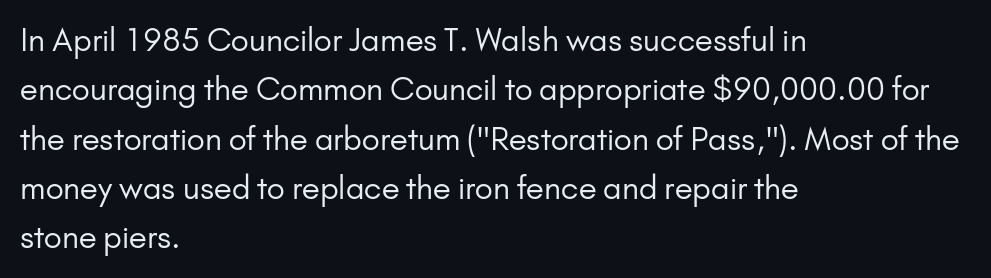
{"serif": "no", "italic": "no", "bold": "no", "weight": "regular", "width": "normal", "stroke_contrast": "low", "x_height": "small", "monospaced": "no", "underline": "no", "align": "left", "line_spacing": "normal", "line_spacing_ratio": 1.59, "letter_spacing": "normal", "letter_spacing_em": 0.0, "glyph_px": 31}
